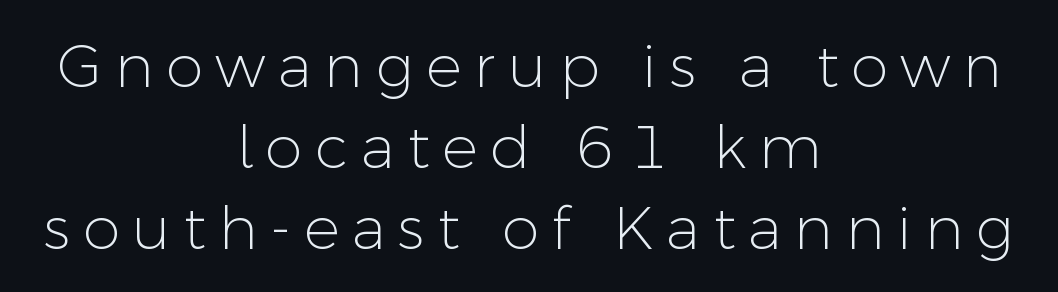
This sample has the flowing, uneven cadence of proportional lettering. The vertical gap from one line to the next is medium. No feet cap the strokes, marking this as sans-serif type. Vertical stems look standard width or narrower in stroke. Tracking here is generous; glyphs stand well apart from one another. Only glyphs here, with clear space below each row.
